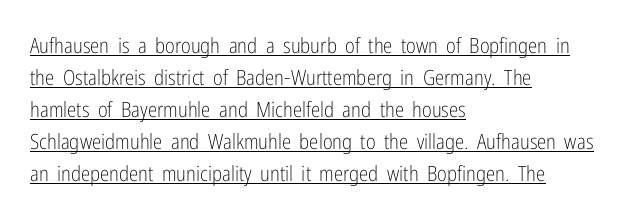
Each new line begins a customary step beneath the previous one. Weight: regular or lighter. The axis of the letterforms is exactly vertical. The text block is weighted toward the left margin, trailing off unevenly rightward. Does a line run under the words? Yes, clearly.
